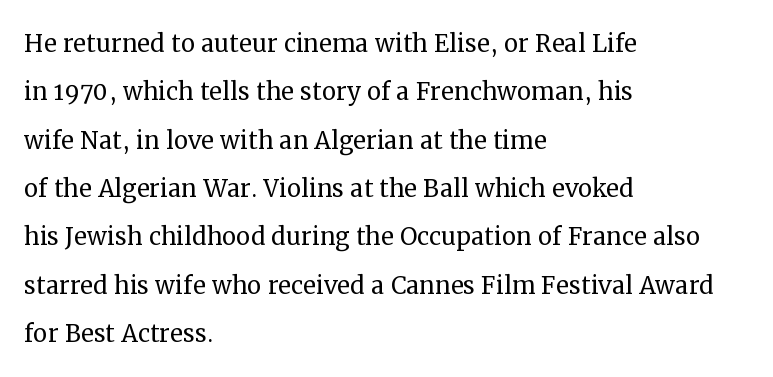
{"serif": "yes", "italic": "no", "bold": "no", "weight": "regular", "width": "normal", "stroke_contrast": "medium", "x_height": "medium", "monospaced": "no", "underline": "no", "align": "left", "line_spacing": "normal", "line_spacing_ratio": 1.51, "letter_spacing": "normal", "letter_spacing_em": 0.0, "glyph_px": 32}
